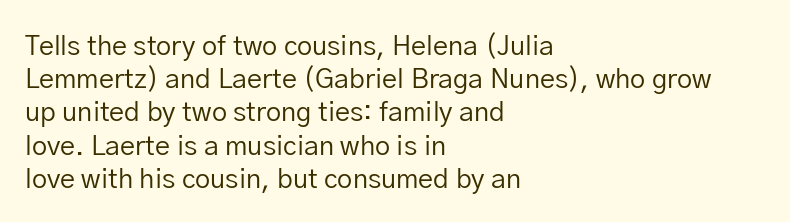
The image shows 27 px text type, upright; set left-aligned, line spacing 1.23x, normal letter spacing, not underlined.
